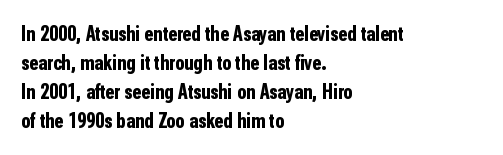
The image shows 21 px bold type, upright; set left-aligned, normal line spacing (1.38x), normal letter spacing, not underlined.
